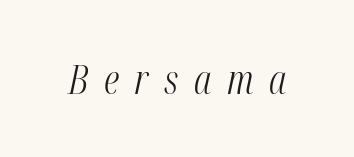
The image shows 40 px light, condensed type, italic (leaning right); set unusually wide letter spacing (+0.39 em), not underlined; medium stroke contrast and a medium x-height.
